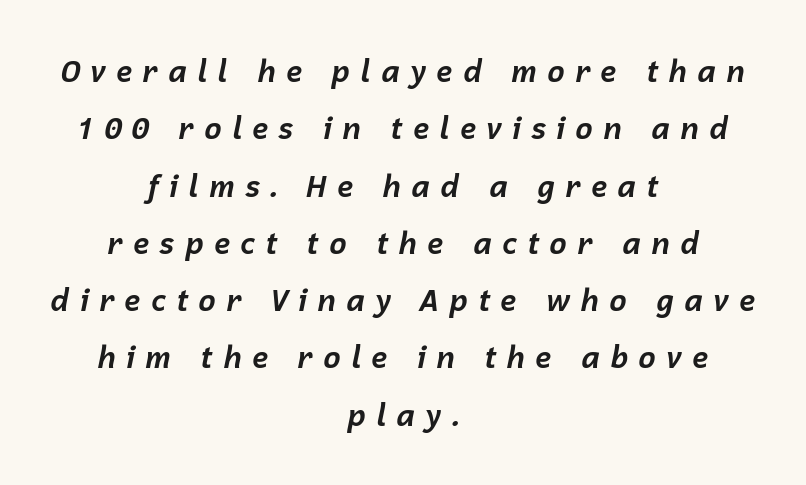
{"italic": "yes", "lean": "right", "slant_degrees": 12, "bold": "yes", "weight": "bold", "width": "normal", "stroke_contrast": "low", "x_height": "medium", "monospaced": "no", "underline": "no", "align": "center", "line_spacing": "loose", "line_spacing_ratio": 1.91, "letter_spacing": "wide", "letter_spacing_em": 0.32, "glyph_px": 30}
